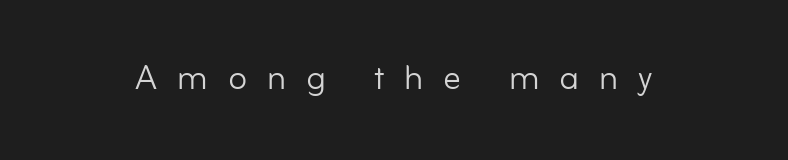
{"serif": "no", "italic": "no", "bold": "no", "weight": "light", "width": "normal", "stroke_contrast": "low", "x_height": "small", "monospaced": "no", "underline": "no", "align": "center", "letter_spacing": "wide", "letter_spacing_em": 0.45, "glyph_px": 44}
